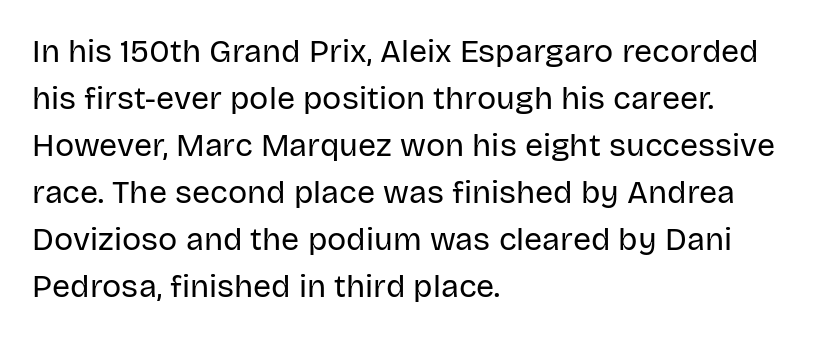
{"serif": "no", "italic": "no", "bold": "no", "weight": "regular", "width": "normal", "stroke_contrast": "low", "x_height": "large", "monospaced": "no", "underline": "no", "align": "left", "line_spacing": "normal", "line_spacing_ratio": 1.47, "letter_spacing": "normal", "letter_spacing_em": 0.0, "glyph_px": 32}
